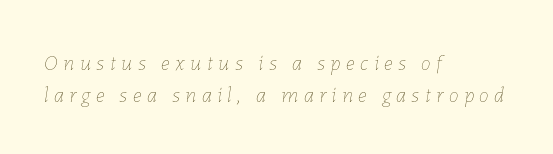
The image shows 22 px text type, italic (leaning right); set left-aligned, normal line spacing (1.47x), unusually wide letter spacing (+0.25 em), not underlined.
